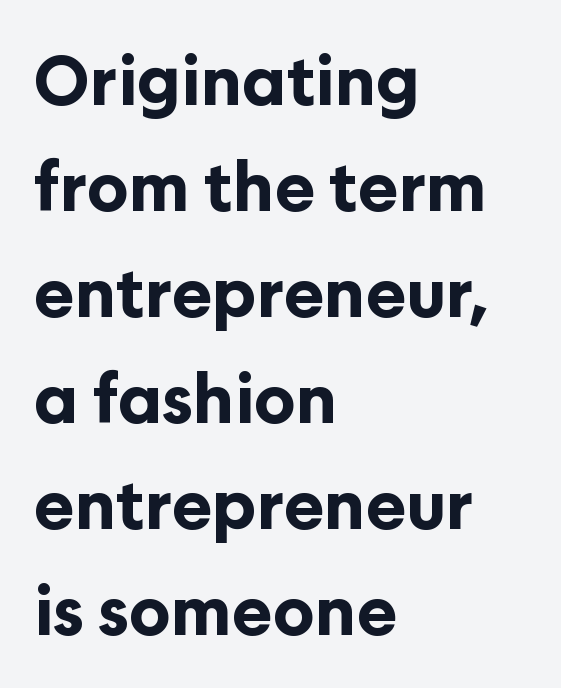
The image shows 68 px bold sans-serif type, upright; set left-aligned, normal line spacing (1.56x), normal letter spacing, not underlined; low stroke contrast and a medium x-height.
